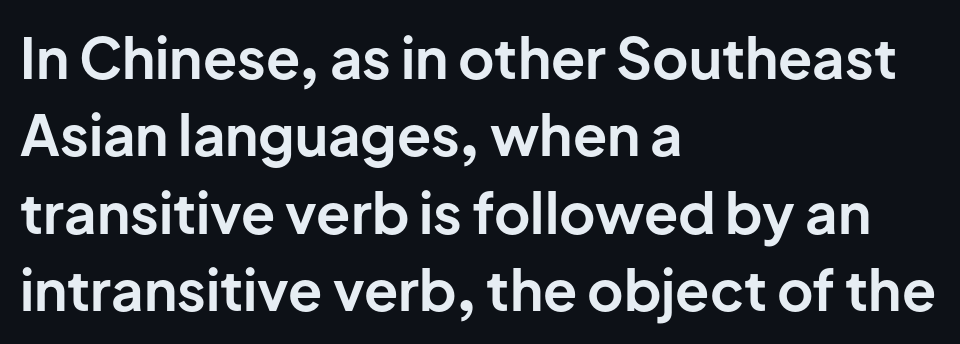
The image shows 56 px bold sans-serif type, upright; set left-aligned, normal line spacing (1.38x), normal letter spacing, not underlined; low stroke contrast and a medium x-height.
